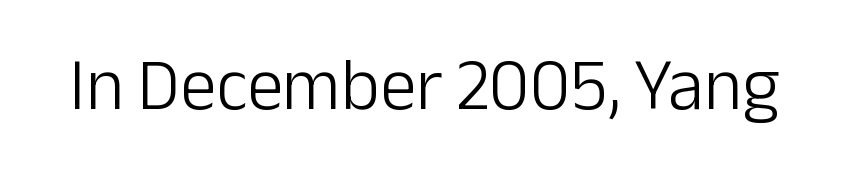
{"serif": "no", "italic": "no", "bold": "no", "weight": "light", "width": "normal", "stroke_contrast": "low", "x_height": "medium", "monospaced": "no", "underline": "no", "letter_spacing": "normal", "letter_spacing_em": 0.0, "glyph_px": 73}
